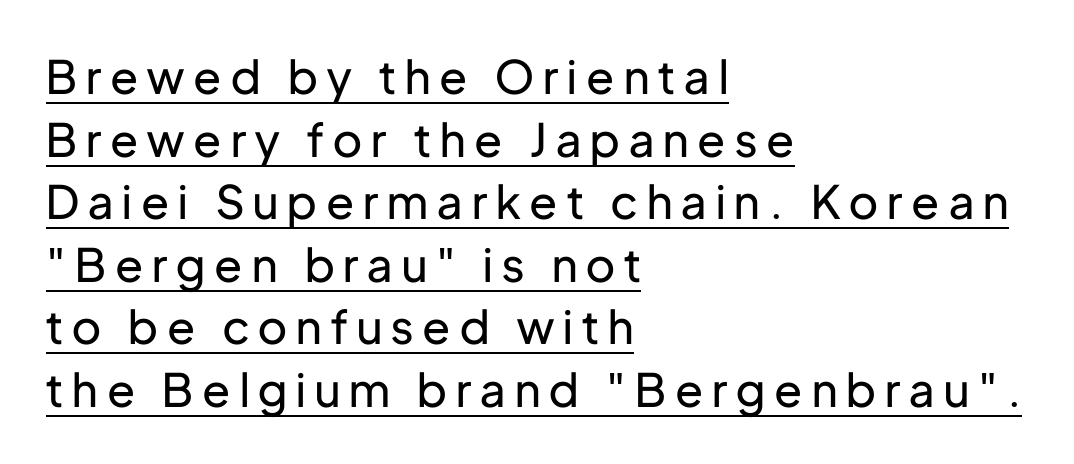
The image shows 46 px regular-weight sans-serif type, upright; set left-aligned, normal line spacing (1.36x), unusually wide letter spacing (+0.2 em), underlined; low stroke contrast and a medium x-height.
